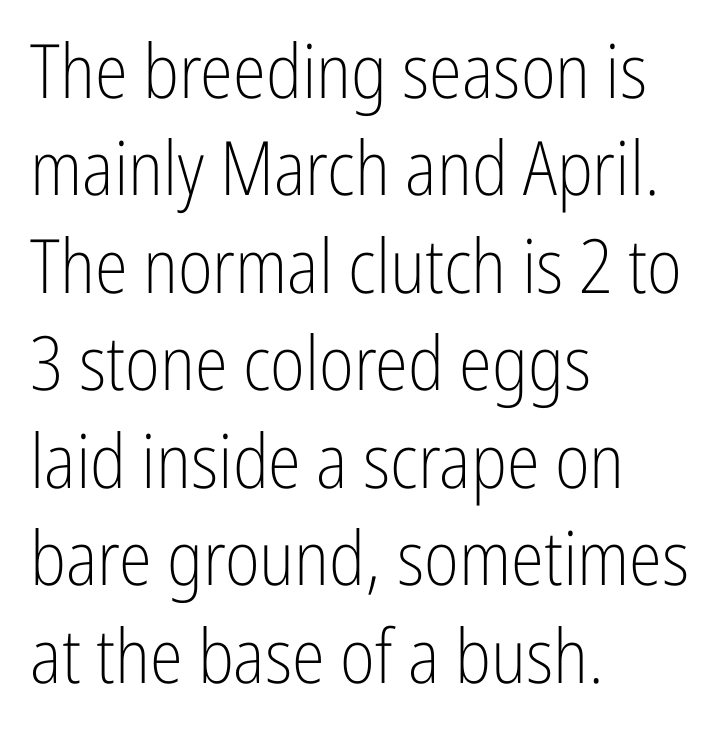
Q: Is the text bold? A: No.
Q: Is the text italic (slanted)? A: No, it is upright.
Q: Is the typeface a serif or a sans-serif typeface? A: Sans-serif.
Q: Is the text underlined? A: No.
Q: How is the paragraph aligned? A: Left-aligned.
Q: Is the spacing between letters normal or unusually wide? A: Normal.
Q: Is the spacing between lines tight, normal or loose? A: Normal.
Q: Width (condensed, normal, or wide)? A: Condensed.
Q: Stroke contrast? A: Low.
Q: x-height? A: Medium.
Q: Monospaced? A: No.
